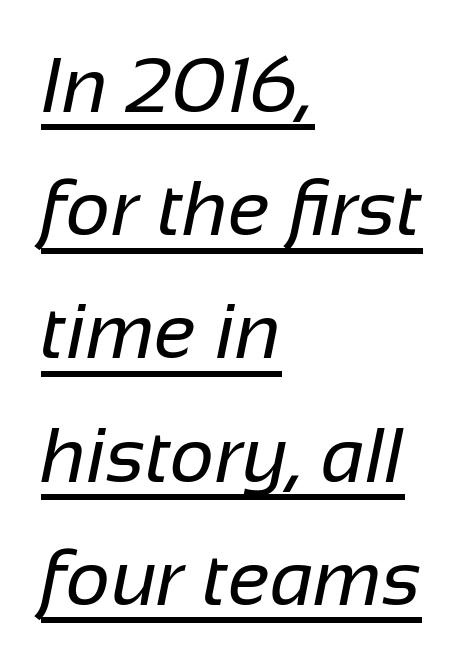
Q: Is the text bold? A: No.
Q: Is the typeface a serif or a sans-serif typeface? A: Sans-serif.
Q: Is the text underlined? A: Yes.
Q: How is the paragraph aligned? A: Left-aligned.
Q: Is the spacing between letters normal or unusually wide? A: Normal.
Q: Is the spacing between lines tight, normal or loose? A: Normal.
Q: Width (condensed, normal, or wide)? A: Normal.
Q: Stroke contrast? A: Low.
Q: x-height? A: Medium.
Q: Monospaced? A: No.
